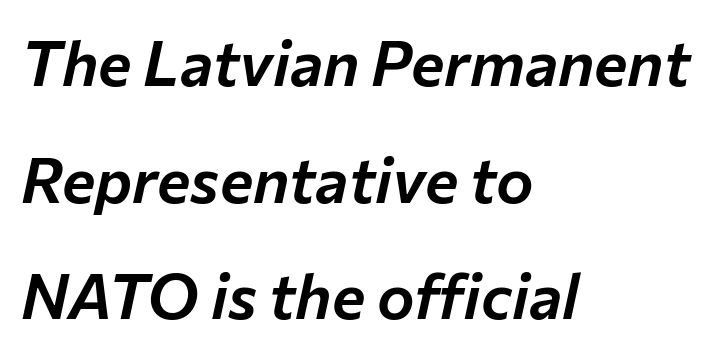
Decoration check: the copy has no underline. This sample has the flowing, uneven cadence of proportional lettering. Yep, that's italic — everything's leaning. Is the block centered? No — it sits flush against the left margin. The letters sit at their default tracking, neither squeezed nor spread.
